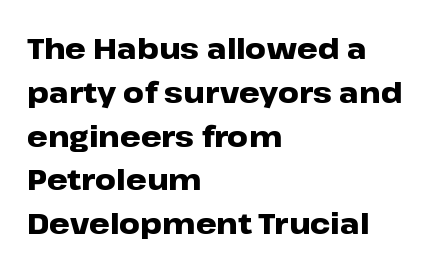
Leading matches the norm, producing a regular column. Quick note: not italic, upright. Regarding serifs, this sample does without them. Spacing verdict: proportional, widths tailored to each character. The text block is weighted toward the left margin, trailing off unevenly rightward.
